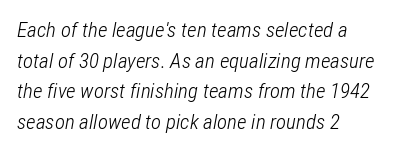
The image shows 21 px text type, italic (leaning right); set left-aligned, normal line spacing (1.46x), normal letter spacing, not underlined.
